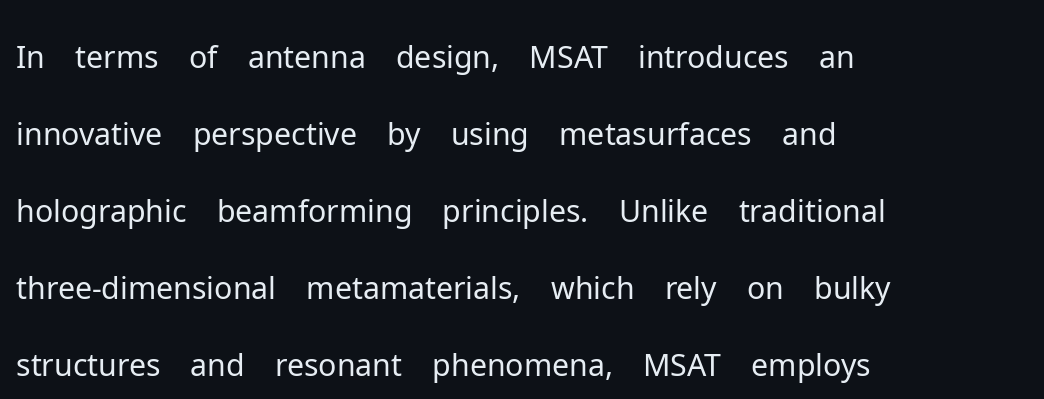
The image shows 62 px light sans-serif type, upright; set left-aligned, line spacing 1.24x, normal letter spacing, not underlined; low stroke contrast and a medium x-height.
